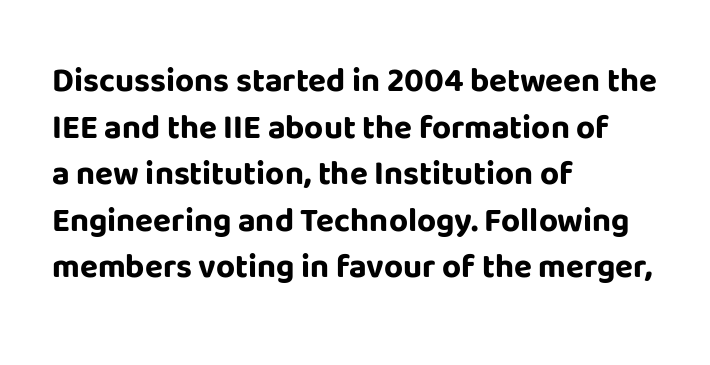
The image shows 33 px bold sans-serif type, upright; set left-aligned, normal line spacing (1.41x), normal letter spacing, not underlined; low stroke contrast and a large x-height.
